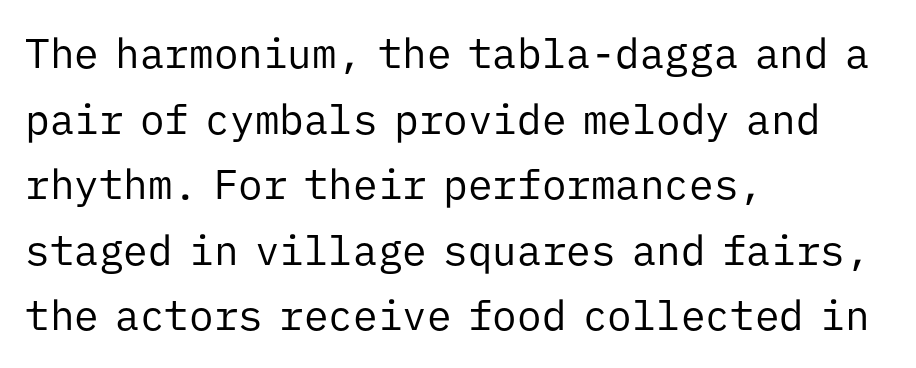
Q: Is the text bold? A: No.
Q: Is the text italic (slanted)? A: No, it is upright.
Q: Is the typeface a serif or a sans-serif typeface? A: Sans-serif.
Q: Is the text underlined? A: No.
Q: How is the paragraph aligned? A: Left-aligned.
Q: Is the spacing between letters normal or unusually wide? A: Normal.
Q: Is the spacing between lines tight, normal or loose? A: Normal.
Q: Width (condensed, normal, or wide)? A: Normal.
Q: Stroke contrast? A: Low.
Q: x-height? A: Medium.
Q: Monospaced? A: Yes.
